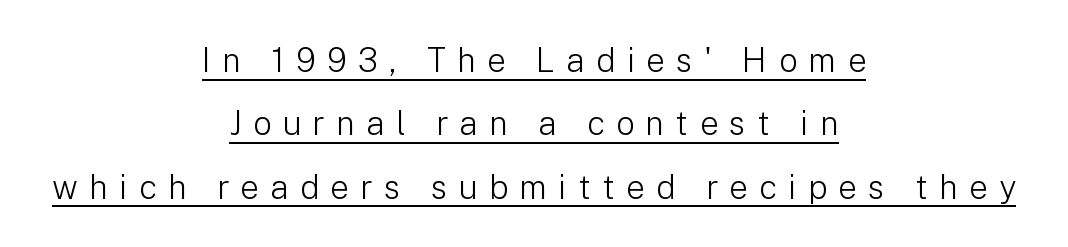
The image shows 33 px light sans-serif type, upright; set centered, loose line spacing (1.92x), unusually wide letter spacing (+0.34 em), underlined; low stroke contrast and a medium x-height.
